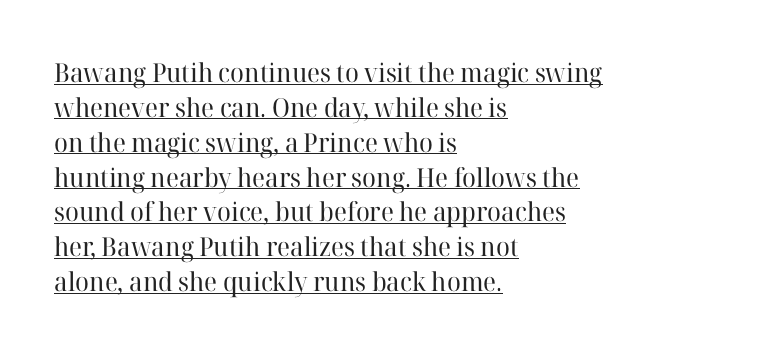
A roman cut, with each character standing at attention. Compared with typical body copy, the letter spacing here is the same. Does a line run under the words? Yes, clearly. Alignment: flush left. No chunkiness to these letters — they're not bold.
